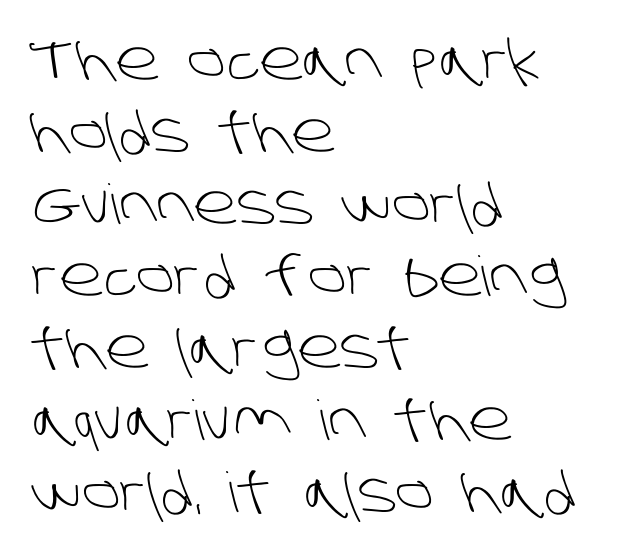
The face used here is proportionally spaced, like ordinary book or web type. Line spacing here is normal. The strokes are not fattened; the text isn't bold. The text block is weighted toward the left margin, trailing off unevenly rightward.
